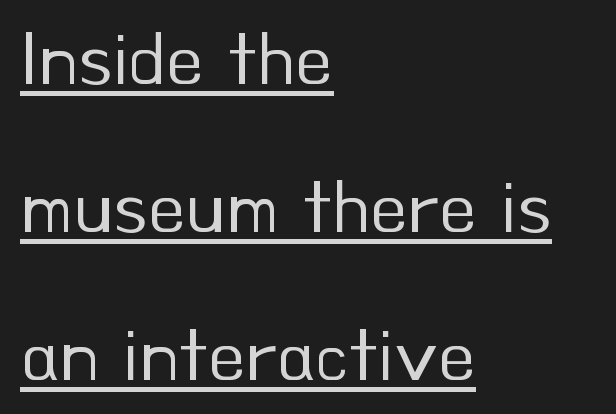
Heaviness? Minimal to ordinary, like unemphasized prose. The gaps between neighbouring characters are ordinary and unremarkable. The typesetter chose a ragged-right arrangement here. A typesetter would call this proportional, since set widths differ per character. The leading is generous, giving the passage an open texture.
